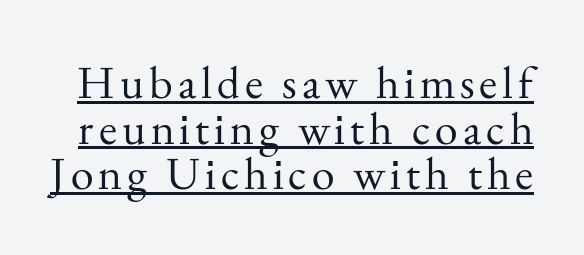
{"serif": "yes", "italic": "no", "bold": "no", "weight": "regular", "width": "normal", "stroke_contrast": "medium", "x_height": "small", "monospaced": "no", "underline": "yes", "line_spacing": "tight", "line_spacing_ratio": 0.99, "glyph_px": 46}
